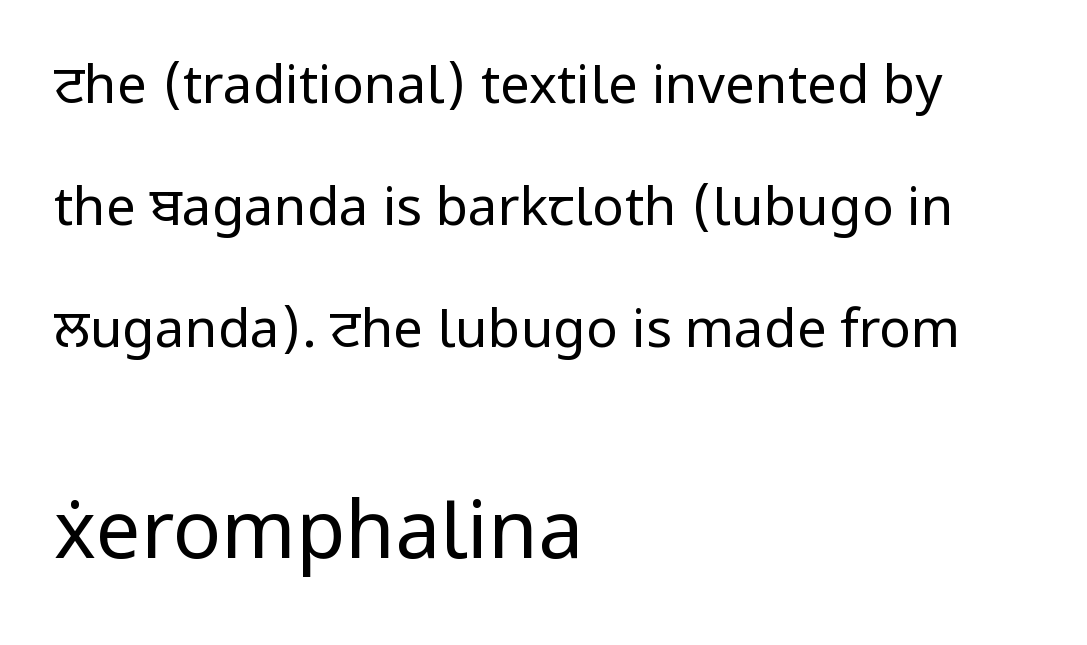
{"serif": "no", "italic": "no", "bold": "no", "weight": "regular", "width": "normal", "stroke_contrast": "low", "x_height": "medium", "monospaced": "no", "underline": "no", "align": "left", "line_spacing": "loose", "line_spacing_ratio": 2.3, "letter_spacing": "normal", "letter_spacing_em": 0.0, "larger_block": "second", "size_ratio": 1.51, "glyph_px": 80}
